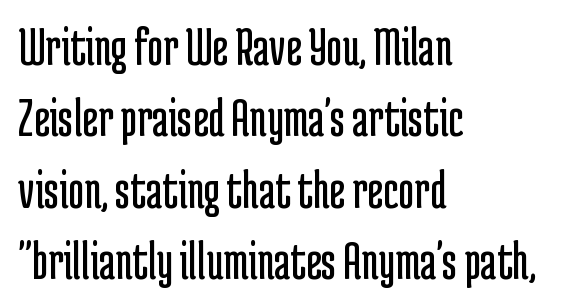
The image shows 55 px regular-weight, condensed sans-serif type, upright; set left-aligned, normal line spacing (1.3x), normal letter spacing, not underlined; low stroke contrast and a medium x-height.
